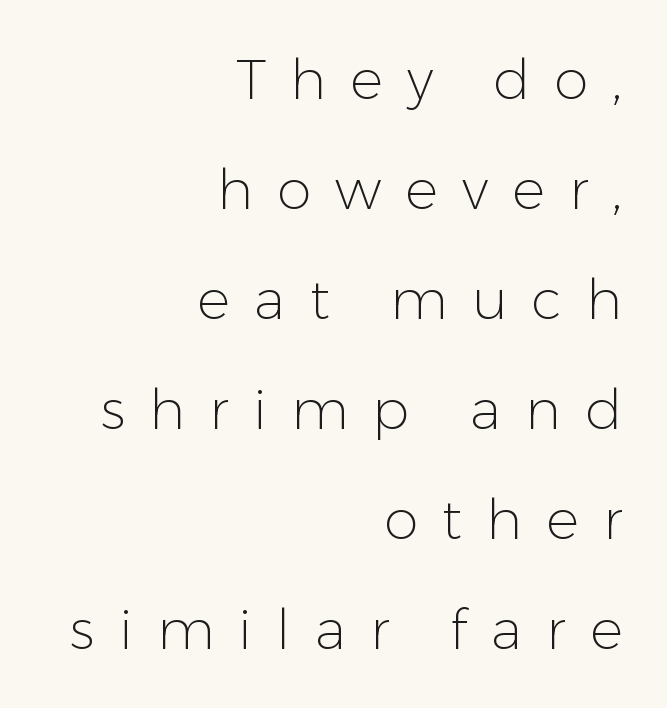
Q: Is the text bold? A: No.
Q: Is the text italic (slanted)? A: No, it is upright.
Q: Is the typeface a serif or a sans-serif typeface? A: Sans-serif.
Q: Is the text underlined? A: No.
Q: How is the paragraph aligned? A: Right-aligned.
Q: Is the spacing between letters normal or unusually wide? A: Unusually wide.
Q: Is the spacing between lines tight, normal or loose? A: Loose.
Q: Width (condensed, normal, or wide)? A: Normal.
Q: Stroke contrast? A: Low.
Q: x-height? A: Medium.
Q: Monospaced? A: No.
